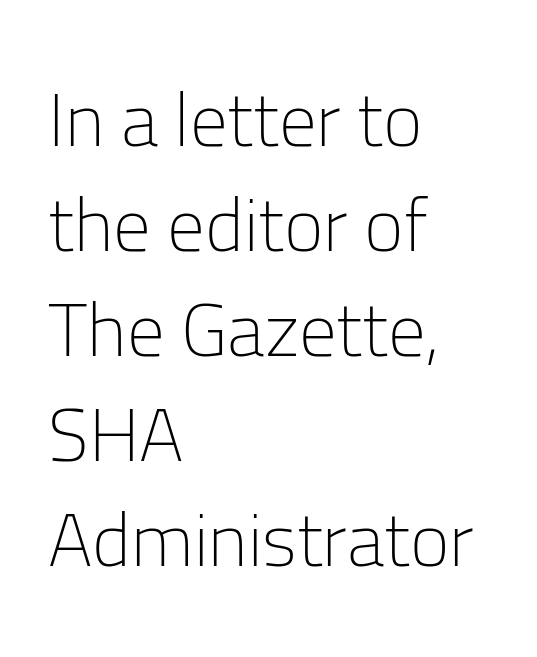
The image shows 75 px light sans-serif type, upright; set left-aligned, normal line spacing (1.4x), normal letter spacing, not underlined; low stroke contrast and a medium x-height.
